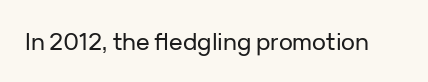
{"italic": "no", "underline": "no", "letter_spacing": "normal", "letter_spacing_em": 0.0, "glyph_px": 23}
